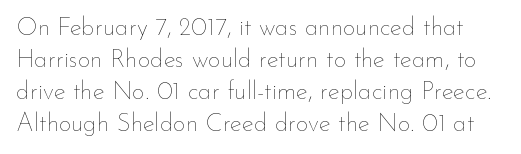
Q: Is the text bold? A: No.
Q: Is the text italic (slanted)? A: No, it is upright.
Q: Is the text underlined? A: No.
Q: Is the spacing between letters normal or unusually wide? A: Normal.
Q: Is the spacing between lines tight, normal or loose? A: Normal.
